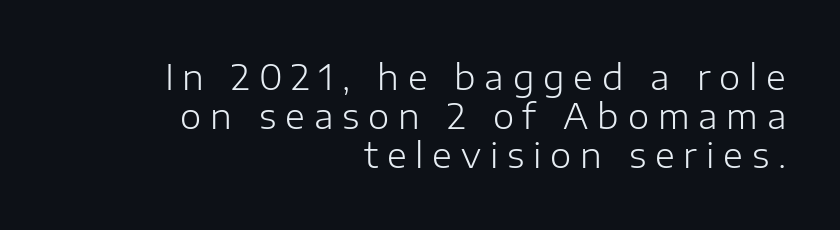
Q: Is the text bold? A: No.
Q: Is the text italic (slanted)? A: No, it is upright.
Q: Is the typeface a serif or a sans-serif typeface? A: Sans-serif.
Q: Is the text underlined? A: No.
Q: How is the paragraph aligned? A: Right-aligned.
Q: Is the spacing between letters normal or unusually wide? A: Unusually wide.
Q: Is the spacing between lines tight, normal or loose? A: Tight.
Q: Width (condensed, normal, or wide)? A: Normal.
Q: Stroke contrast? A: Low.
Q: x-height? A: Medium.
Q: Monospaced? A: No.
